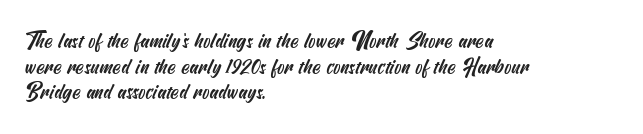
The image shows 21 px text type; set left-aligned, line spacing 1.22x, normal letter spacing, not underlined.
